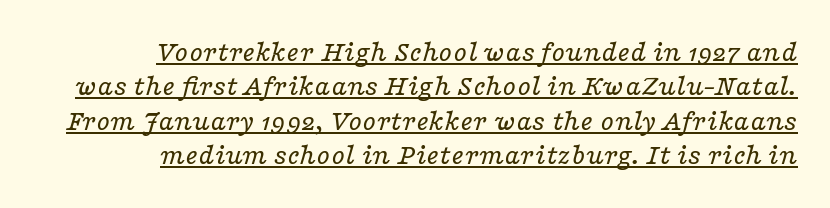
Looks like someone drew a line under every word here. Note the varied advance widths — an 'i' is clearly narrower than an 'm'. The rendering uses a small line-height, squeezing the rows. Vertical stems look standard width or narrower in stroke. In terms of letterspacing, this is plain default setting. Slanted lettering throughout.
